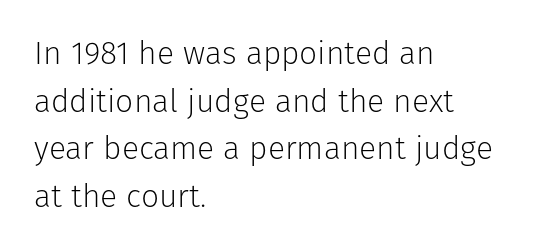
{"serif": "no", "italic": "no", "bold": "no", "weight": "light", "width": "normal", "stroke_contrast": "low", "x_height": "medium", "monospaced": "no", "underline": "no", "align": "left", "line_spacing": "normal", "line_spacing_ratio": 1.49, "letter_spacing": "normal", "letter_spacing_em": 0.0, "glyph_px": 32}
